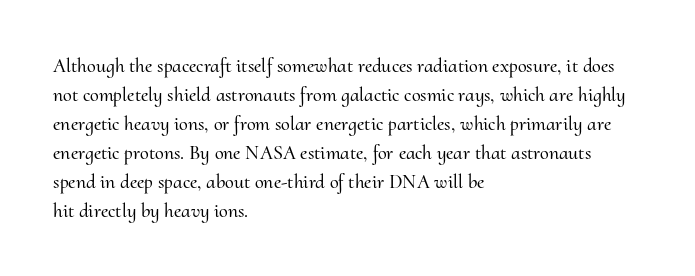
Rows of type keep a routine distance in the vertical direction. Is the block centered? No — it sits flush against the left margin. No italicization has been applied; the sample stays upright. Letters rest on an invisible, unmarked baseline.
